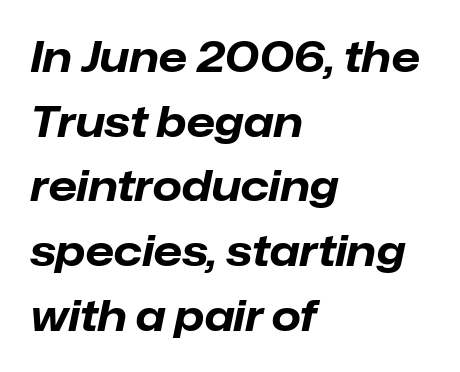
Rows of type keep a routine distance in the vertical direction. This sample uses an oblique cut, with every glyph tilted off the vertical. Bold? Absolutely — the strokes are thick and heavy. The letterforms sit shoulder to shoulder at normal distance. The compositor pushed each line to the left boundary. Think of a printed novel: that variable character pitch is what you see here.
